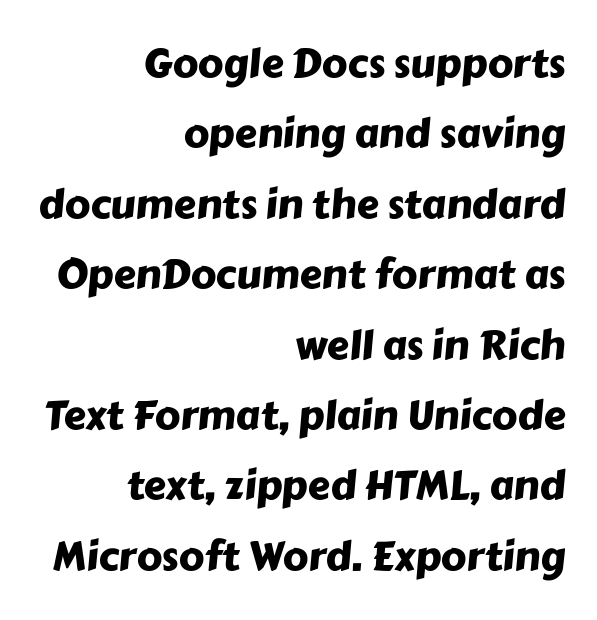
Caption: multi-line text, flush right, ragged left. Each letter keeps its own natural width here, so spacing adapts to shape. This rendering employs a face without finishing strokes, i.e., a sans-serif. How are the letters spaced? Ordinarily, with no added tracking. Clear beneath every line of the passage.
